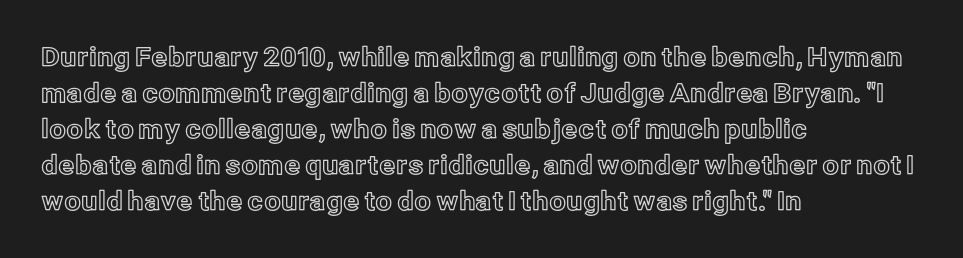
The image shows 26 px text type, upright; set left-aligned, normal line spacing (1.38x), normal letter spacing, not underlined.
